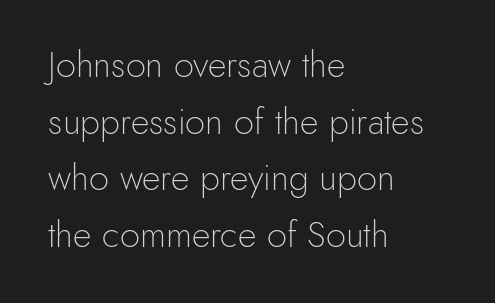
The image shows 36 px light sans-serif type, upright; set left-aligned, normal line spacing (1.57x), normal letter spacing, not underlined; a small x-height.
